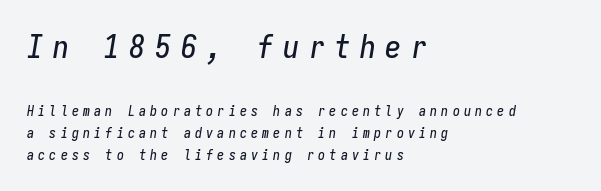
Q: Is the text italic (slanted)? A: Yes, it leans right by about 9 degrees.
Q: Is the text underlined? A: No.
Q: How is the paragraph aligned? A: Left-aligned.
Q: Is the spacing between letters normal or unusually wide? A: Unusually wide.
Q: Is the spacing between lines tight, normal or loose? A: Normal.
Q: Which block of text is set in a larger size, the first (top) or the second (bottom)? A: The first (top) one.
Q: Width (condensed, normal, or wide)? A: Condensed.
Q: Stroke contrast? A: Low.
Q: x-height? A: Medium.
Q: Monospaced? A: Yes.
